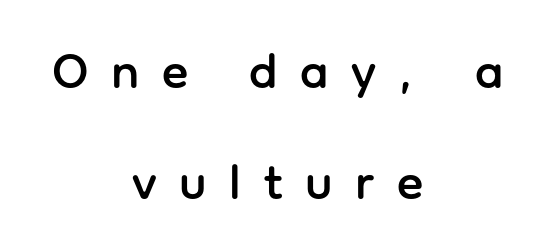
Q: Is the text italic (slanted)? A: No, it is upright.
Q: Is the typeface a serif or a sans-serif typeface? A: Sans-serif.
Q: Is the text underlined? A: No.
Q: How is the paragraph aligned? A: Centered.
Q: Is the spacing between letters normal or unusually wide? A: Unusually wide.
Q: Is the spacing between lines tight, normal or loose? A: Loose.
Q: Width (condensed, normal, or wide)? A: Normal.
Q: Stroke contrast? A: Low.
Q: x-height? A: Medium.
Q: Monospaced? A: No.
